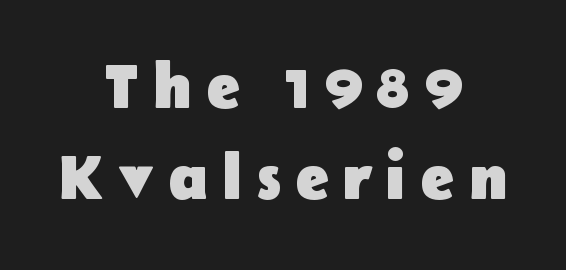
The image shows 64 px heavy sans-serif type, upright; set centered, normal line spacing (1.42x), unusually wide letter spacing (+0.22 em), not underlined; low stroke contrast and a medium x-height.
